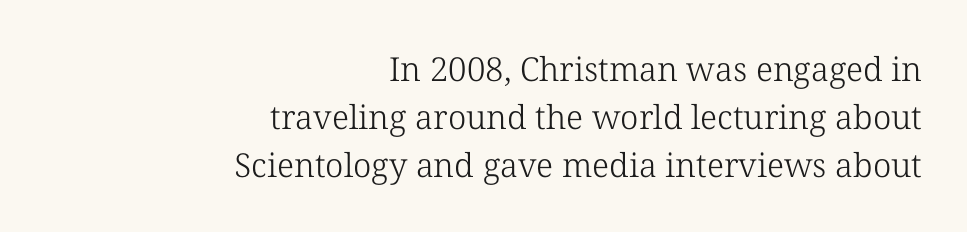
Q: Is the text bold? A: No.
Q: Is the text italic (slanted)? A: No, it is upright.
Q: Is the typeface a serif or a sans-serif typeface? A: Serif.
Q: Is the text underlined? A: No.
Q: How is the paragraph aligned? A: Right-aligned.
Q: Is the spacing between letters normal or unusually wide? A: Normal.
Q: Is the spacing between lines tight, normal or loose? A: Normal.
Q: Width (condensed, normal, or wide)? A: Normal.
Q: Stroke contrast? A: Low.
Q: x-height? A: Medium.
Q: Monospaced? A: No.
